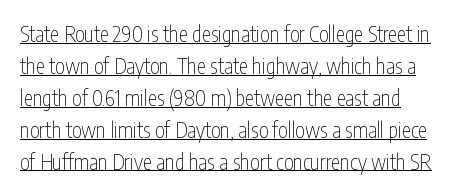
Each new line begins a customary step beneath the previous one. Weight: regular or lighter. The axis of the letterforms is exactly vertical. The text block is weighted toward the left margin, trailing off unevenly rightward. Does a line run under the words? Yes, clearly.
